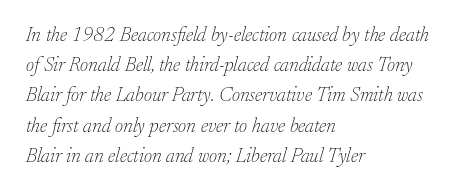
Q: Is the text bold? A: No.
Q: Is the text italic (slanted)? A: Yes, it leans right by about 17 degrees.
Q: Is the text underlined? A: No.
Q: How is the paragraph aligned? A: Left-aligned.
Q: Is the spacing between letters normal or unusually wide? A: Normal.
Q: Is the spacing between lines tight, normal or loose? A: Normal.
